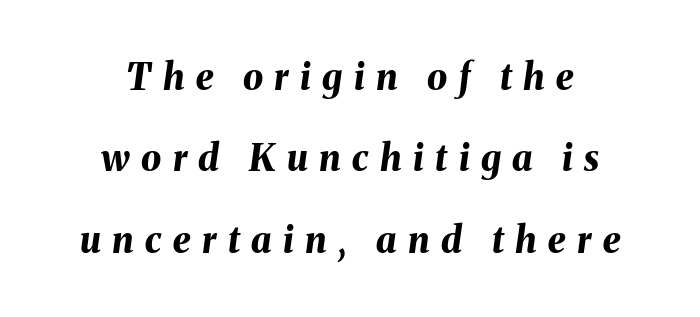
Q: Is the text bold? A: Yes.
Q: Is the text italic (slanted)? A: Yes, it leans right by about 8 degrees.
Q: Is the text underlined? A: No.
Q: How is the paragraph aligned? A: Centered.
Q: Is the spacing between letters normal or unusually wide? A: Unusually wide.
Q: Is the spacing between lines tight, normal or loose? A: Loose.
Q: Width (condensed, normal, or wide)? A: Normal.
Q: Stroke contrast? A: Medium.
Q: x-height? A: Medium.
Q: Monospaced? A: No.
